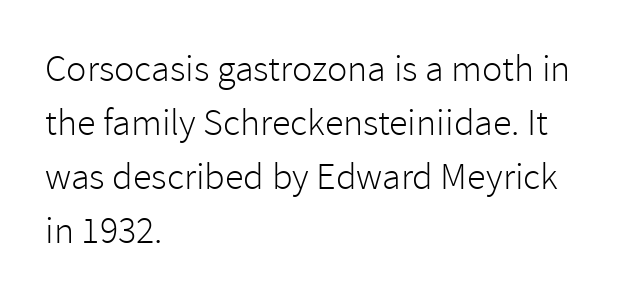
{"serif": "no", "italic": "no", "bold": "no", "weight": "light", "width": "normal", "stroke_contrast": "low", "x_height": "medium", "monospaced": "no", "underline": "no", "align": "left", "line_spacing": "normal", "line_spacing_ratio": 1.42, "letter_spacing": "normal", "letter_spacing_em": 0.0, "glyph_px": 38}
